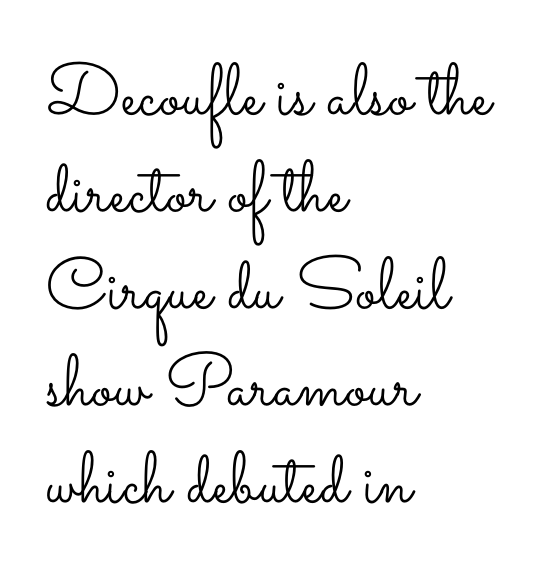
{"bold": "no", "weight": "light", "width": "wide", "stroke_contrast": "low", "x_height": "small", "monospaced": "no", "underline": "no", "align": "left", "line_spacing": "normal", "line_spacing_ratio": 1.33, "letter_spacing": "normal", "letter_spacing_em": 0.0, "glyph_px": 73}
